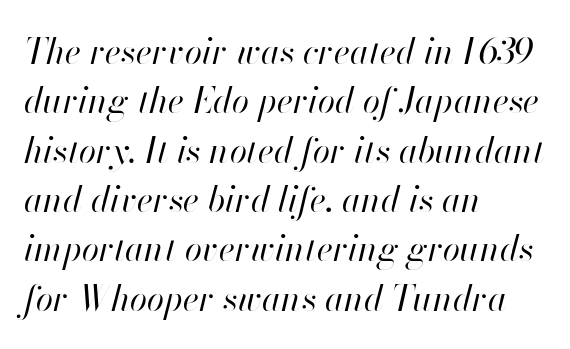
Q: Is the text bold? A: No.
Q: Is the text italic (slanted)? A: Yes, it leans right by about 13 degrees.
Q: Is the text underlined? A: No.
Q: How is the paragraph aligned? A: Left-aligned.
Q: Is the spacing between letters normal or unusually wide? A: Normal.
Q: Is the spacing between lines tight, normal or loose? A: Normal.
Q: Width (condensed, normal, or wide)? A: Normal.
Q: Stroke contrast? A: High.
Q: x-height? A: Small.
Q: Monospaced? A: No.
